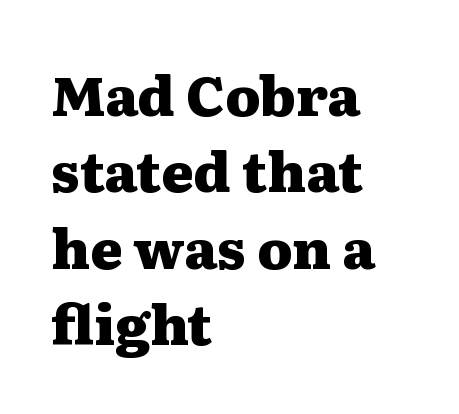
The image shows 55 px heavy, wide serif type, upright; set left-aligned, normal line spacing (1.39x), normal letter spacing, not underlined; medium stroke contrast and a medium x-height.
